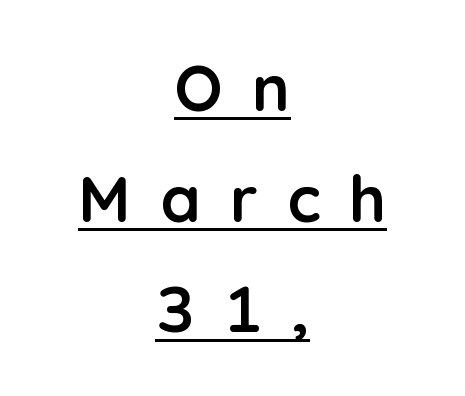
The image shows 64 px semibold sans-serif type, upright; set centered, line spacing 1.73x, unusually wide letter spacing (+0.46 em), underlined; low stroke contrast and a medium x-height.
